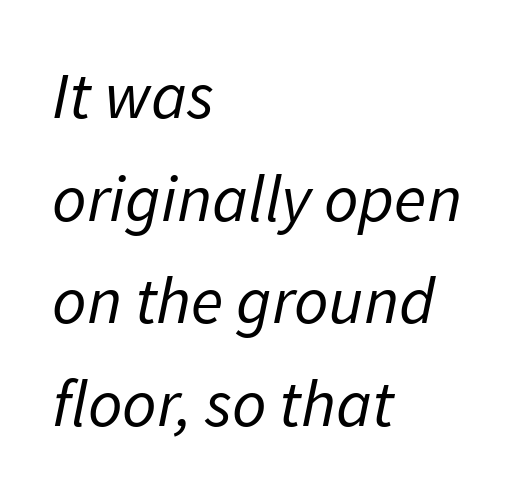
{"italic": "yes", "lean": "right", "slant_degrees": 11, "bold": "no", "weight": "regular", "width": "normal", "stroke_contrast": "low", "x_height": "medium", "monospaced": "no", "underline": "no", "align": "left", "line_spacing": "normal", "line_spacing_ratio": 1.53, "letter_spacing": "normal", "letter_spacing_em": 0.0, "glyph_px": 67}
